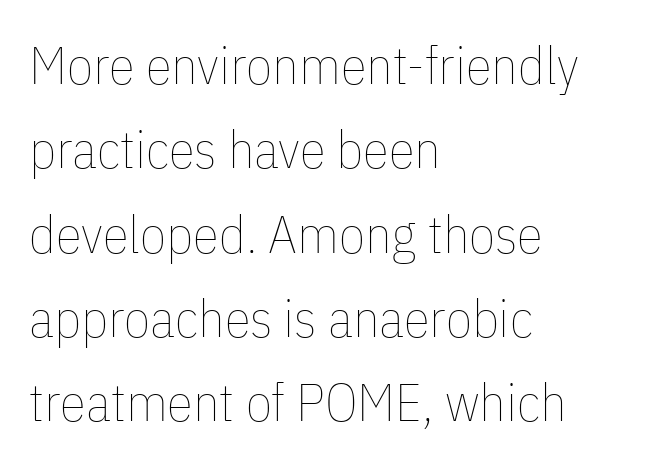
The space between consecutive lines is moderate. The letters stand straight up with perfectly vertical stems. Proportional: the letters do not fall into vertical columns. The gap between lines stays unmarked.
